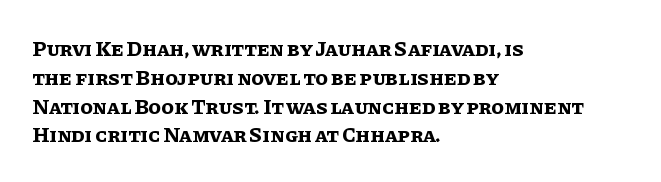
The image shows 21 px bold type, upright; set left-aligned, normal line spacing (1.37x), normal letter spacing, not underlined.
